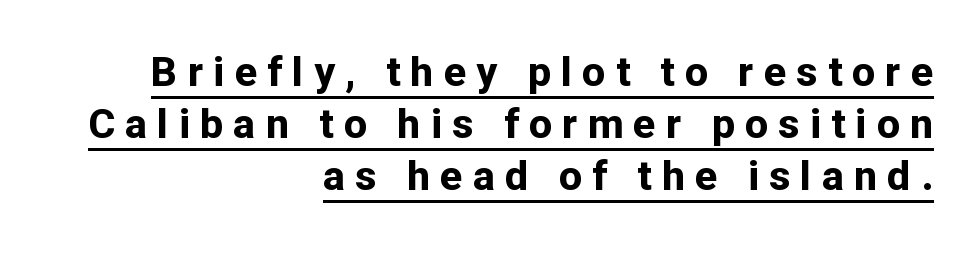
The image shows 41 px bold sans-serif type, upright; set right-aligned, normal line spacing (1.27x), unusually wide letter spacing (+0.25 em), underlined; low stroke contrast and a medium x-height.
